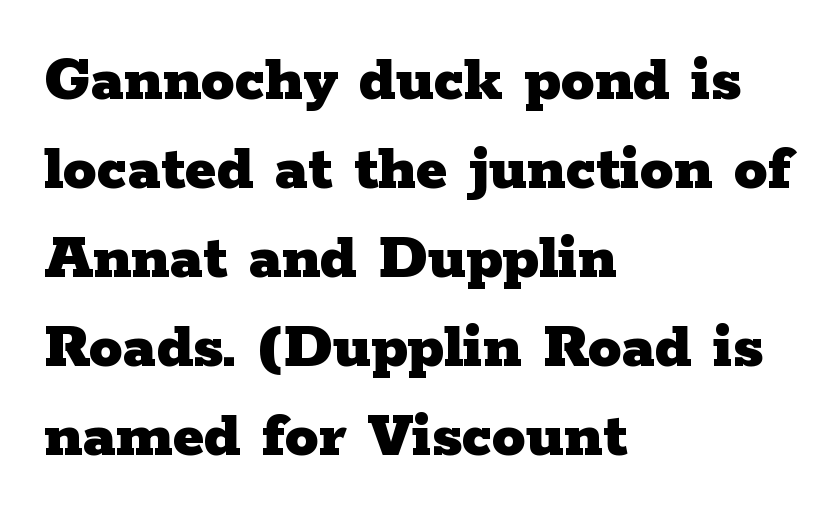
The image shows 67 px heavy, wide serif type, upright; set left-aligned, normal line spacing (1.33x), normal letter spacing, not underlined; low stroke contrast and a medium x-height.
